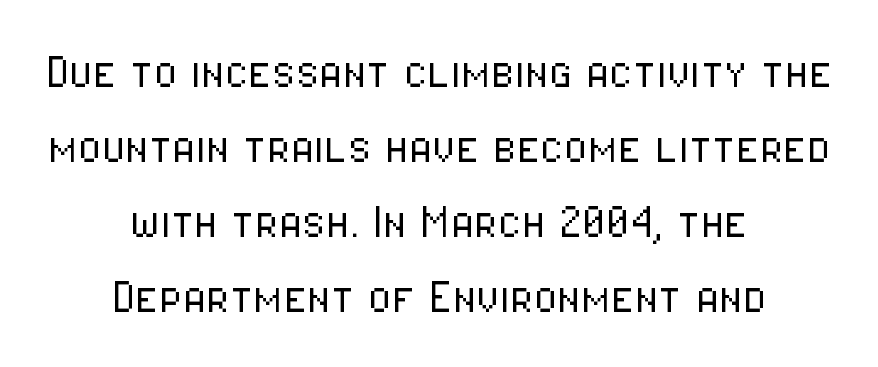
Q: Is the text bold? A: No.
Q: Is the text italic (slanted)? A: No, it is upright.
Q: Is the typeface a serif or a sans-serif typeface? A: Sans-serif.
Q: Is the text underlined? A: No.
Q: How is the paragraph aligned? A: Centered.
Q: Is the spacing between letters normal or unusually wide? A: Normal.
Q: Is the spacing between lines tight, normal or loose? A: Normal.
Q: Width (condensed, normal, or wide)? A: Condensed.
Q: Stroke contrast? A: Low.
Q: x-height? A: Medium.
Q: Monospaced? A: No.
